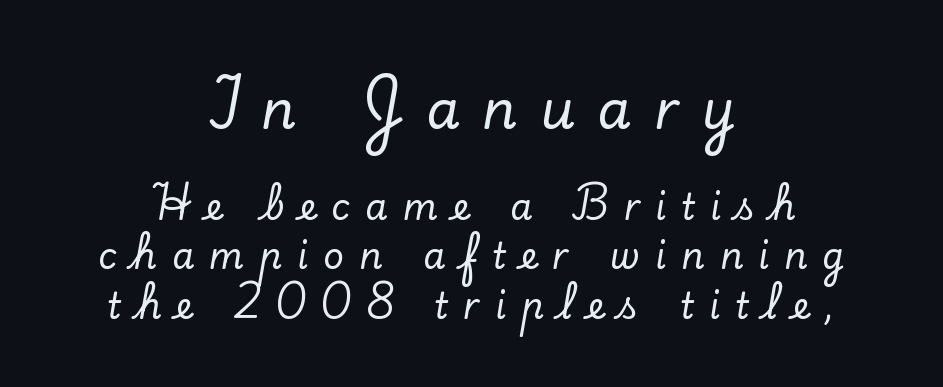
Honestly, the row spacing looks completely unremarkable. Spacing verdict: proportional, widths tailored to each character. Serif or sans? Serif — the stroke terminals have little feet. Bigger letters appear in the top chunk; the bottom chunk is reduced. Has an underline been added? It has not. You could only call the tracking loose — the letters float apart.
